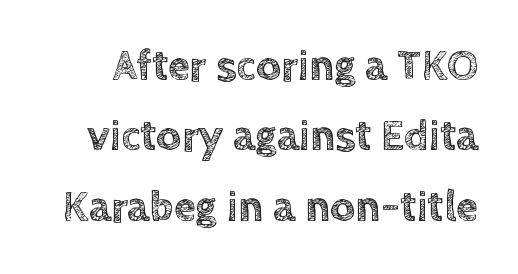
{"italic": "no", "width": "normal", "x_height": "large", "monospaced": "no", "underline": "no", "line_spacing": "normal", "line_spacing_ratio": 1.6, "letter_spacing": "normal", "letter_spacing_em": 0.0, "glyph_px": 44}
